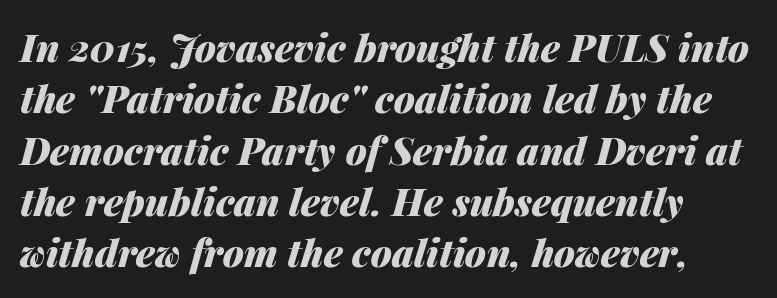
Q: Is the text bold? A: Yes.
Q: Is the text italic (slanted)? A: Yes, it leans right by about 14 degrees.
Q: Is the text underlined? A: No.
Q: How is the paragraph aligned? A: Left-aligned.
Q: Is the spacing between letters normal or unusually wide? A: Normal.
Q: Is the spacing between lines tight, normal or loose? A: Normal.
Q: Width (condensed, normal, or wide)? A: Normal.
Q: Stroke contrast? A: Medium.
Q: x-height? A: Medium.
Q: Monospaced? A: No.
